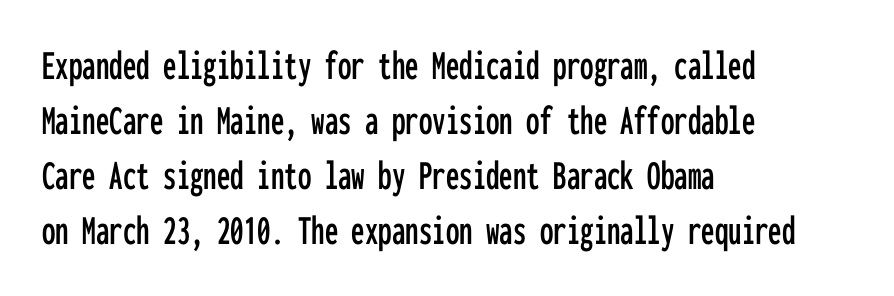
Grotesque or geometric, the face here clearly has no serifs. In terms of letterspacing, this is plain default setting. Fixed-width glyphs throughout — classic coding-font behaviour. Anything drawn beneath the words? Only blank space.
